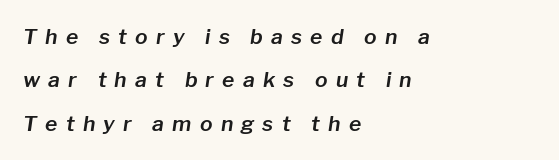
Designer's note — italics engaged. The strip under each line holds only bare page. All the whitespace from short lines collects on the right. Short note: letters widely spaced. The space between consecutive lines is lavish.
